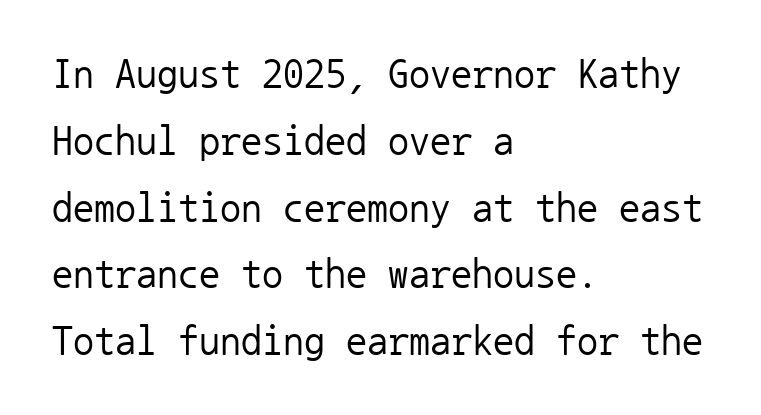
{"serif": "no", "italic": "no", "bold": "no", "weight": "regular", "width": "normal", "stroke_contrast": "low", "x_height": "medium", "monospaced": "yes", "underline": "no", "align": "left", "line_spacing": "normal", "line_spacing_ratio": 1.59, "letter_spacing": "normal", "letter_spacing_em": 0.0, "glyph_px": 42}
